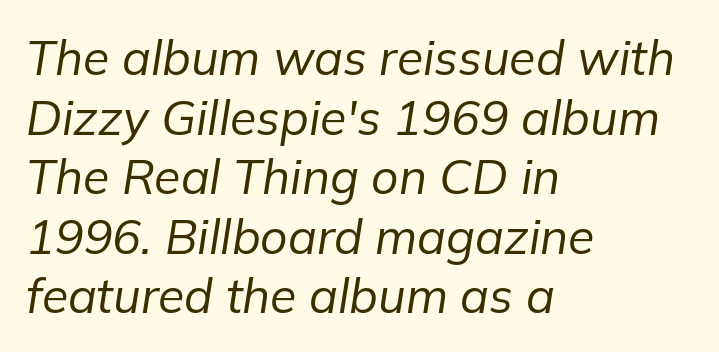
{"italic": "yes", "lean": "right", "slant_degrees": 9, "bold": "no", "weight": "regular", "width": "normal", "stroke_contrast": "low", "x_height": "medium", "monospaced": "no", "underline": "no", "align": "left", "line_spacing_ratio": 1.24, "letter_spacing": "normal", "letter_spacing_em": 0.0, "glyph_px": 48}
